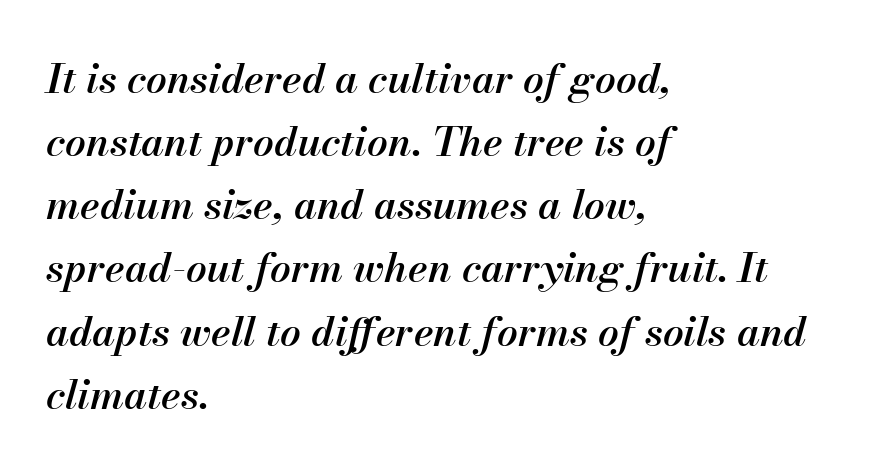
The image shows 41 px semibold type, italic (leaning right); set left-aligned, normal line spacing (1.54x), normal letter spacing, not underlined; medium stroke contrast and a small x-height.
